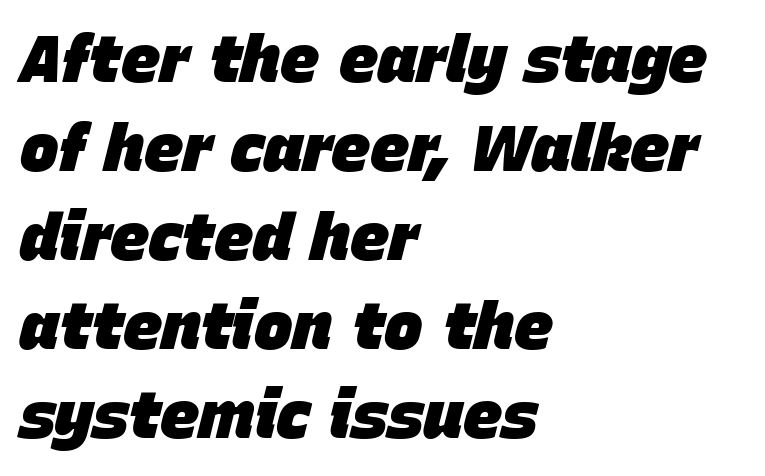
Proportional: the letters do not fall into vertical columns. Is the type bold? Yes — the strokes are clearly thick and heavy. Emphasis-style slanted type is in use. This rendering uses left alignment, leaving the right contour irregular. In terms of letterspacing, this is plain default setting.
